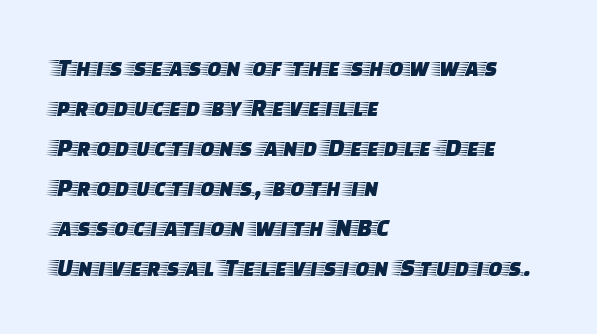
{"underline": "no", "align": "left", "line_spacing": "normal", "line_spacing_ratio": 1.54, "letter_spacing": "normal", "letter_spacing_em": 0.0, "glyph_px": 26}
